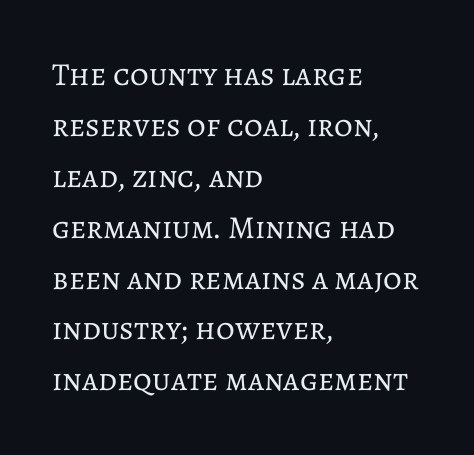
Q: Is the text bold? A: No.
Q: Is the text italic (slanted)? A: No, it is upright.
Q: Is the text underlined? A: No.
Q: How is the paragraph aligned? A: Left-aligned.
Q: Is the spacing between letters normal or unusually wide? A: Normal.
Q: Is the spacing between lines tight, normal or loose? A: Normal.
Q: Width (condensed, normal, or wide)? A: Normal.
Q: Stroke contrast? A: Low.
Q: x-height? A: Medium.
Q: Monospaced? A: No.
